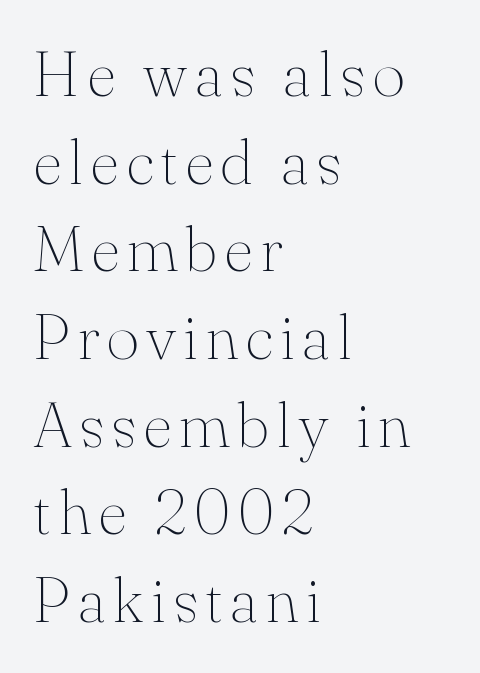
Q: Is the text bold? A: No.
Q: Is the text italic (slanted)? A: No, it is upright.
Q: Is the typeface a serif or a sans-serif typeface? A: Serif.
Q: Is the text underlined? A: No.
Q: How is the paragraph aligned? A: Left-aligned.
Q: Is the spacing between lines tight, normal or loose? A: Normal.
Q: Width (condensed, normal, or wide)? A: Normal.
Q: Stroke contrast? A: Medium.
Q: x-height? A: Small.
Q: Monospaced? A: No.
